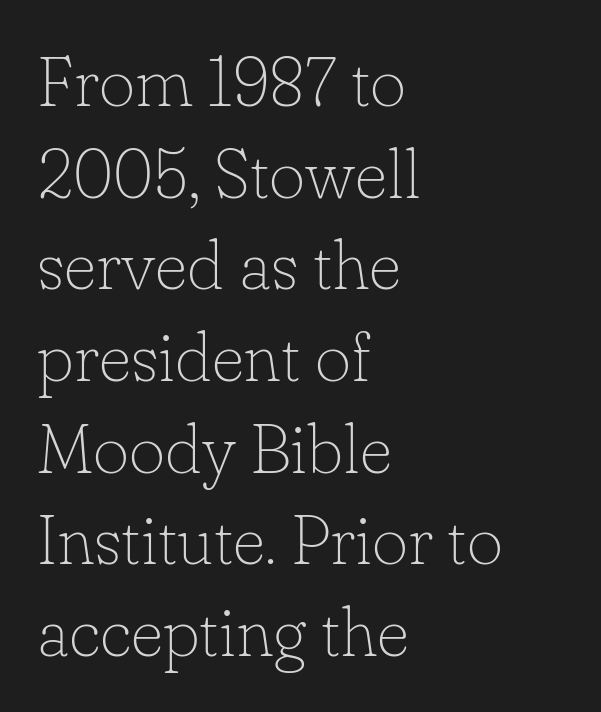
The image shows 70 px thin serif type, upright; set left-aligned, normal line spacing (1.31x), normal letter spacing, not underlined; low stroke contrast and a small x-height.
